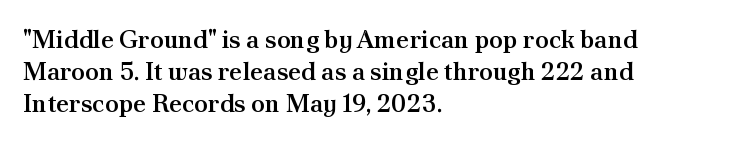
Q: Is the text bold? A: Semi-bold.
Q: Is the text italic (slanted)? A: No, it is upright.
Q: Is the text underlined? A: No.
Q: How is the paragraph aligned? A: Left-aligned.
Q: Is the spacing between letters normal or unusually wide? A: Normal.
Q: Is the spacing between lines tight, normal or loose? A: Normal.
